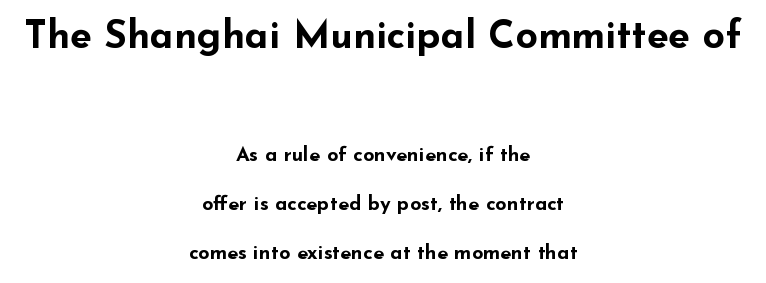
The image shows 39 px bold, wide sans-serif type, upright; set centered, loose line spacing (2.47x), normal letter spacing, not underlined; the first (top) block is 1.95x larger; low stroke contrast and a small x-height.
